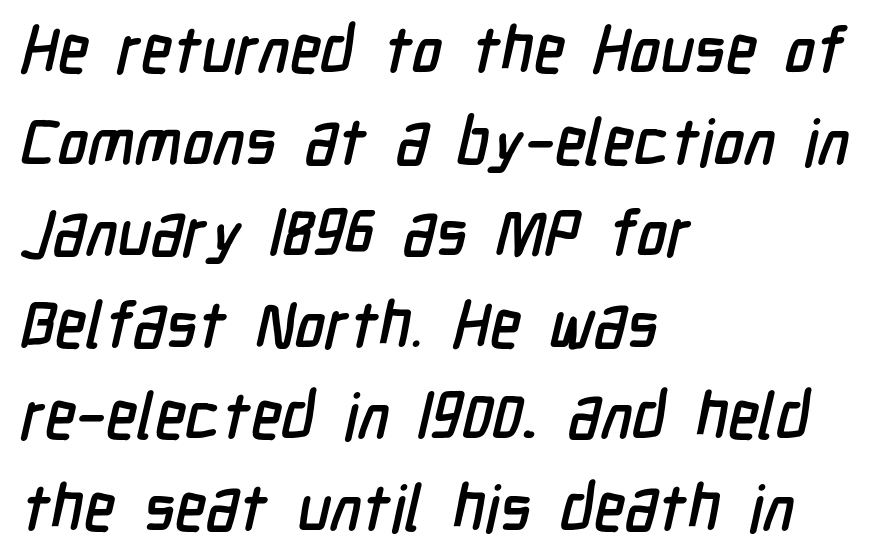
{"serif": "no", "width": "condensed", "stroke_contrast": "low", "x_height": "medium", "monospaced": "no", "underline": "no", "align": "left", "line_spacing": "normal", "line_spacing_ratio": 1.43, "letter_spacing": "normal", "letter_spacing_em": 0.0, "glyph_px": 64}
